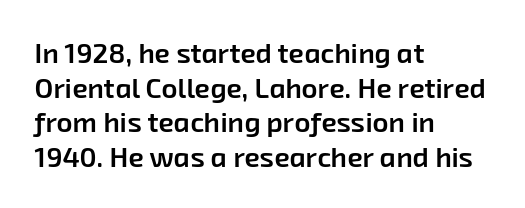
Left-aligned paragraph, ragged on the right. Every letter is mildly thick-stroked: semibold rather than bold. The face used here is proportionally spaced, like ordinary book or web type. You can tell from the bare stems that sans-serif type was used. The specimen omits any rule beneath the text block's lines. How are the letters spaced? Ordinarily, with no added tracking.
